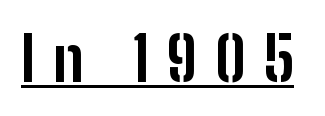
The image shows 61 px bold, condensed sans-serif type, upright; set unusually wide letter spacing (+0.29 em), underlined; low stroke contrast and a medium x-height.
